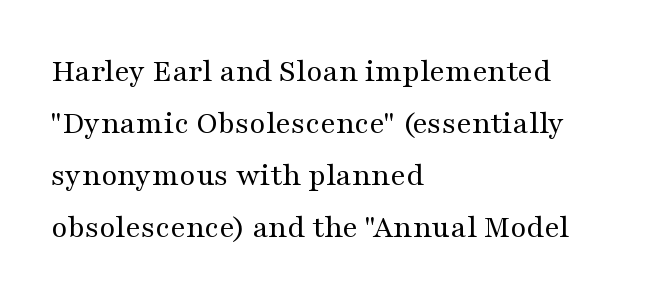
The image shows 33 px regular-weight, wide serif type, upright; set left-aligned, normal line spacing (1.58x), normal letter spacing, not underlined; medium stroke contrast and a medium x-height.
